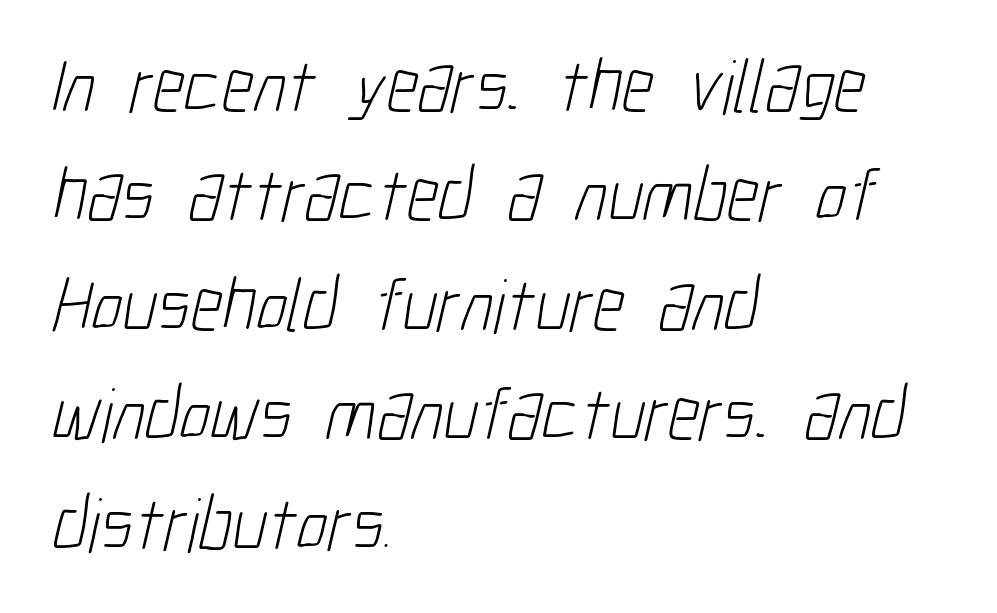
{"serif": "no", "bold": "no", "weight": "light", "width": "condensed", "stroke_contrast": "low", "x_height": "medium", "monospaced": "no", "underline": "no", "align": "left", "line_spacing": "normal", "line_spacing_ratio": 1.44, "letter_spacing": "normal", "letter_spacing_em": 0.0, "glyph_px": 76}
